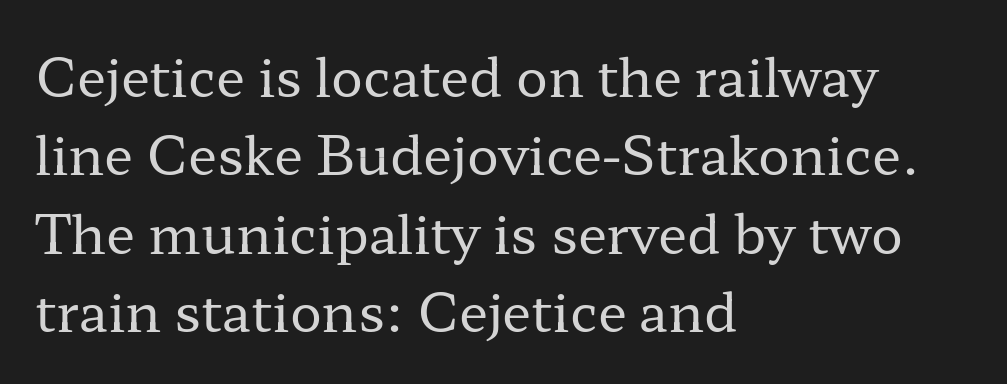
Words float on clear page, feet unadorned. It's the straight-up-and-down kind of type. Think of a printed novel: that variable character pitch is what you see here. No extra tracking has been applied to these lines. The space between consecutive lines is moderate.
